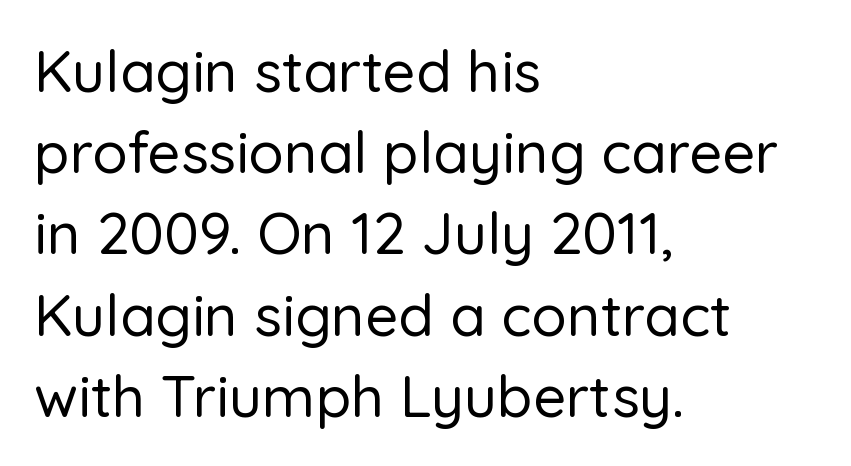
The image shows 58 px sans-serif type, upright; set left-aligned, normal line spacing (1.4x), normal letter spacing, not underlined; low stroke contrast and a medium x-height.
